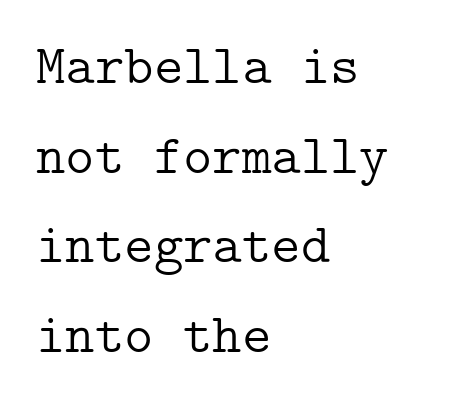
The image shows 56 px light serif type, upright; set left-aligned, normal line spacing (1.6x), normal letter spacing, not underlined; low stroke contrast and a medium x-height.
